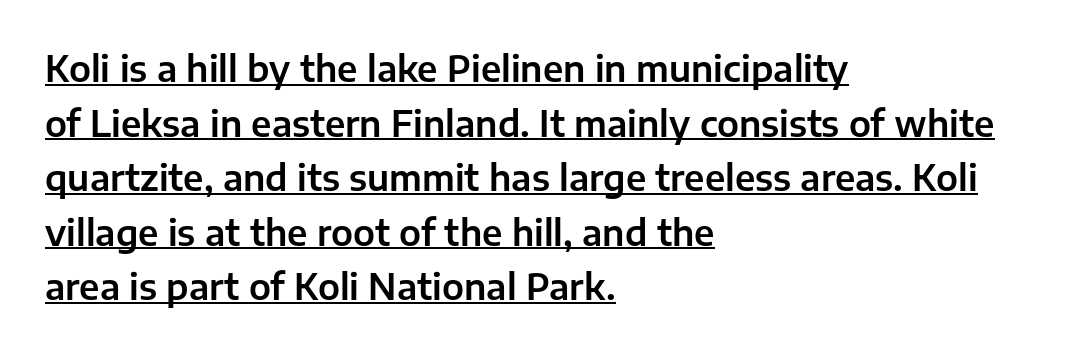
Q: Is the text italic (slanted)? A: No, it is upright.
Q: Is the typeface a serif or a sans-serif typeface? A: Sans-serif.
Q: Is the text underlined? A: Yes.
Q: How is the paragraph aligned? A: Left-aligned.
Q: Is the spacing between letters normal or unusually wide? A: Normal.
Q: Is the spacing between lines tight, normal or loose? A: Normal.
Q: Width (condensed, normal, or wide)? A: Normal.
Q: Stroke contrast? A: Low.
Q: x-height? A: Medium.
Q: Monospaced? A: No.
